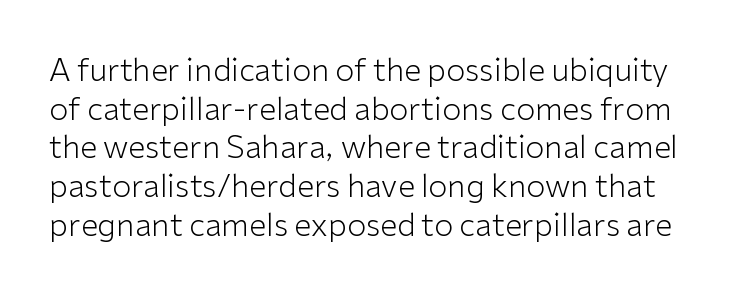
Q: Is the text bold? A: No.
Q: Is the text italic (slanted)? A: No, it is upright.
Q: Is the typeface a serif or a sans-serif typeface? A: Sans-serif.
Q: Is the text underlined? A: No.
Q: Is the spacing between letters normal or unusually wide? A: Normal.
Q: Is the spacing between lines tight, normal or loose? A: Normal.
Q: Width (condensed, normal, or wide)? A: Normal.
Q: Stroke contrast? A: Low.
Q: x-height? A: Medium.
Q: Monospaced? A: No.
